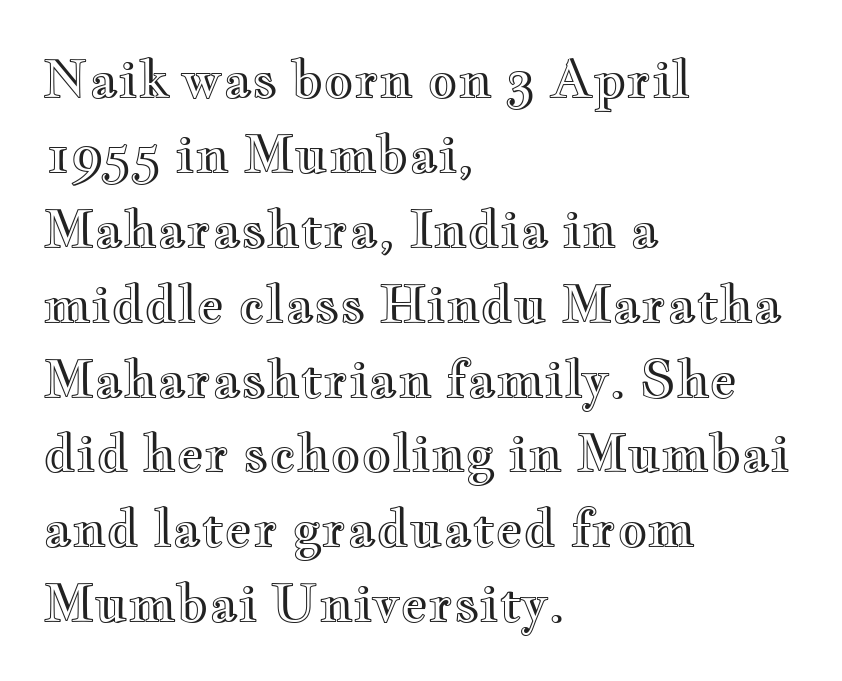
Character widths vary here, with narrow letters taking less room than wide ones. A roman cut, with each character standing at attention. Reading down the column, the eye jumps a familiar distance to each next line. Line starts are locked; line ends wander.
